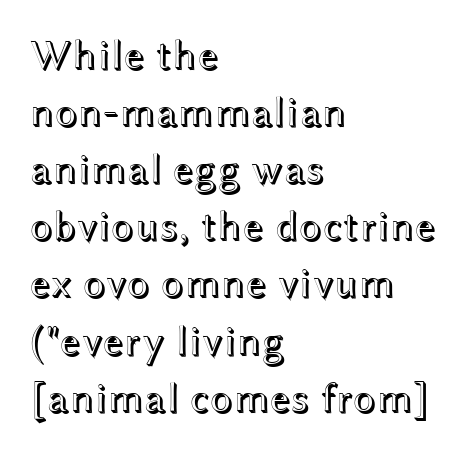
{"italic": "no", "width": "wide", "x_height": "medium", "monospaced": "no", "underline": "no", "align": "left", "line_spacing": "normal", "line_spacing_ratio": 1.36, "letter_spacing": "normal", "letter_spacing_em": 0.0, "glyph_px": 42}
